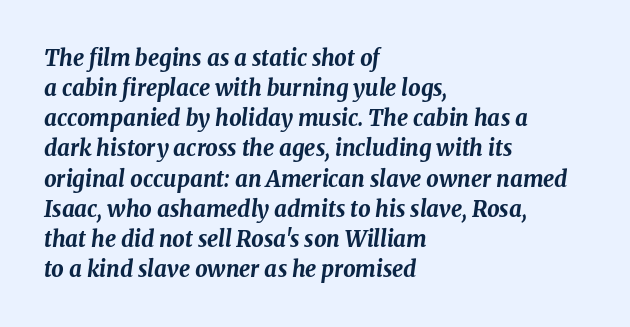
{"italic": "yes", "lean": "right", "slant_degrees": 8, "bold": "yes", "underline": "no", "align": "left", "line_spacing": "normal", "line_spacing_ratio": 1.37, "letter_spacing": "normal", "letter_spacing_em": 0.0, "glyph_px": 22}
